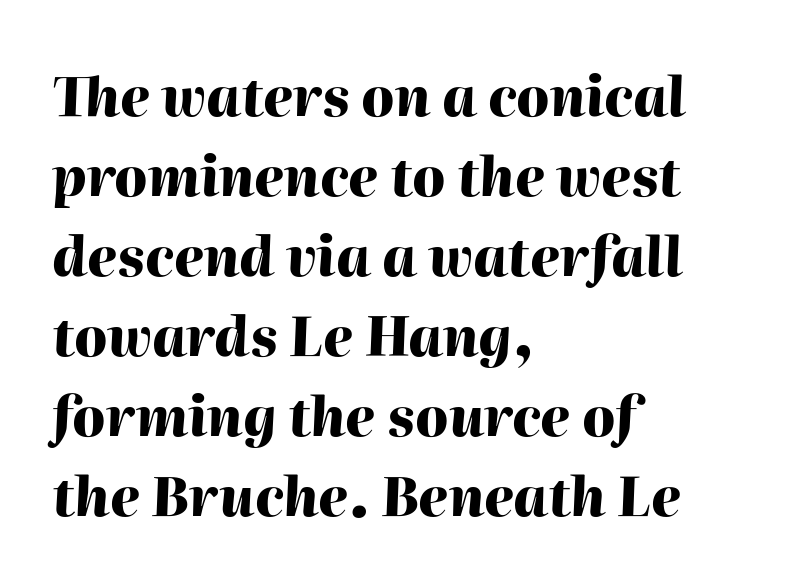
The image shows 54 px heavy type, italic (leaning right); set left-aligned, normal line spacing (1.48x), normal letter spacing, not underlined; high stroke contrast and a medium x-height.
